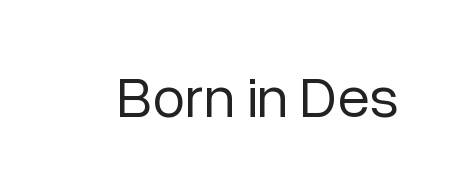
The image shows 59 px regular-weight sans-serif type, upright; set normal letter spacing, not underlined; low stroke contrast and a medium x-height.
